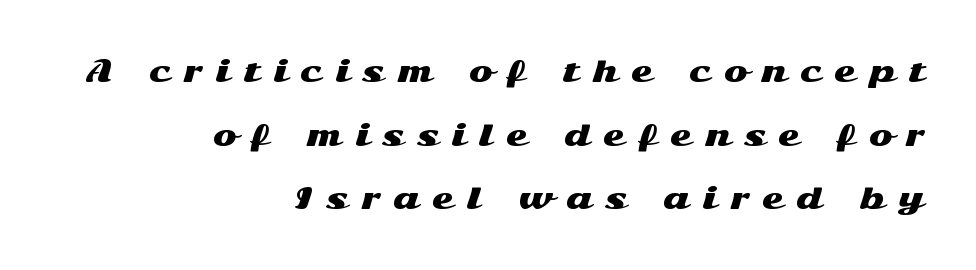
Q: Is the text italic (slanted)? A: Yes.
Q: Is the typeface a serif or a sans-serif typeface? A: Sans-serif.
Q: Is the text underlined? A: No.
Q: How is the paragraph aligned? A: Right-aligned.
Q: Is the spacing between letters normal or unusually wide? A: Unusually wide.
Q: Is the spacing between lines tight, normal or loose? A: Loose.
Q: Width (condensed, normal, or wide)? A: Wide.
Q: Stroke contrast? A: Medium.
Q: x-height? A: Medium.
Q: Monospaced? A: No.
